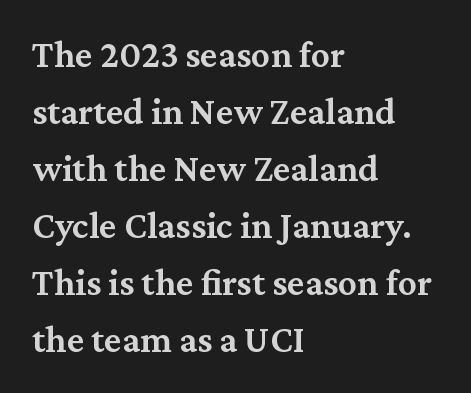
{"serif": "yes", "italic": "no", "bold": "semi", "weight": "semibold", "width": "normal", "stroke_contrast": "medium", "x_height": "medium", "monospaced": "no", "underline": "no", "align": "left", "line_spacing": "normal", "line_spacing_ratio": 1.5, "letter_spacing": "normal", "letter_spacing_em": 0.0, "glyph_px": 38}
